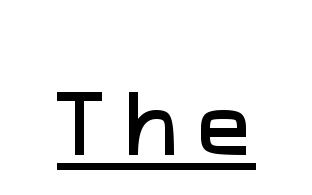
{"serif": "no", "width": "normal", "stroke_contrast": "low", "x_height": "medium", "monospaced": "no", "underline": "yes", "letter_spacing": "wide", "letter_spacing_em": 0.25, "glyph_px": 72}
